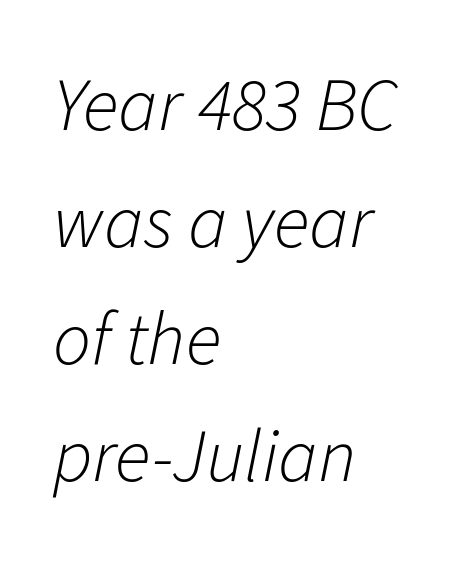
Q: Is the text bold? A: No.
Q: Is the text italic (slanted)? A: Yes, it leans right by about 11 degrees.
Q: Is the text underlined? A: No.
Q: How is the paragraph aligned? A: Left-aligned.
Q: Is the spacing between letters normal or unusually wide? A: Normal.
Q: Is the spacing between lines tight, normal or loose? A: Normal.
Q: Width (condensed, normal, or wide)? A: Normal.
Q: Stroke contrast? A: Low.
Q: x-height? A: Medium.
Q: Monospaced? A: No.
